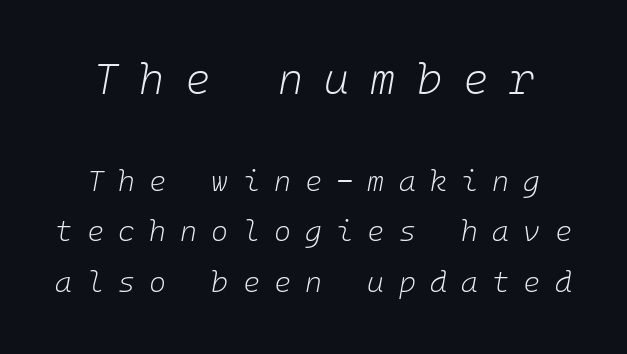
Caption: expanded tracking, letters set apart. This sample uses an oblique cut, with every glyph tilted off the vertical. The space beneath each line is pristine and unruled. Visually, the top section dominates because its glyphs are scaled up. Vertical stems look standard width or narrower in stroke.
